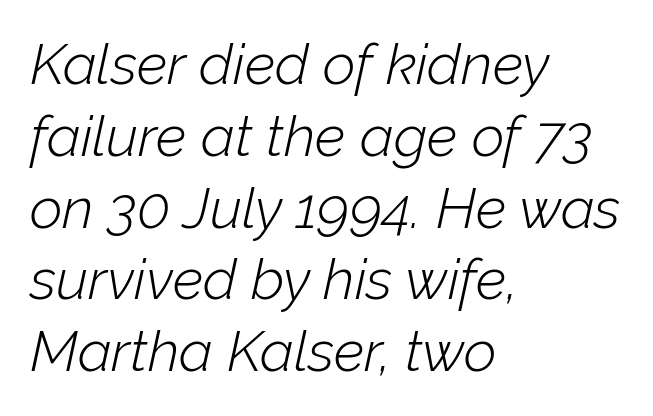
{"italic": "yes", "lean": "right", "slant_degrees": 12, "bold": "no", "weight": "light", "width": "normal", "stroke_contrast": "low", "x_height": "medium", "monospaced": "no", "underline": "no", "align": "left", "line_spacing": "normal", "line_spacing_ratio": 1.26, "letter_spacing": "normal", "letter_spacing_em": 0.0, "glyph_px": 57}
